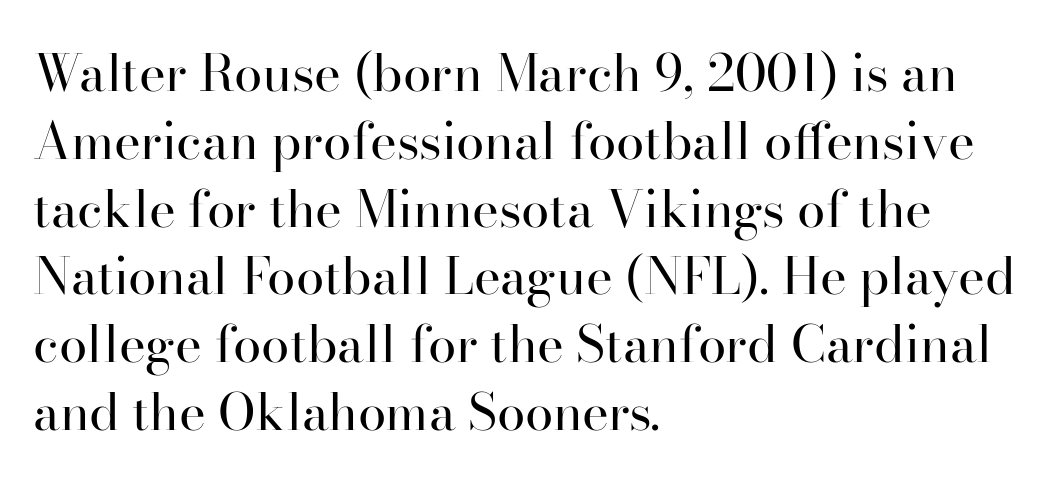
The image shows 51 px regular-weight serif type, upright; set left-aligned, normal line spacing (1.33x), normal letter spacing, not underlined; high stroke contrast and a small x-height.
